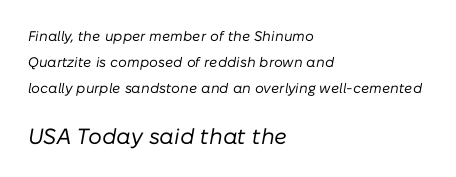
The cut favours lightness, reaching ordinary text weight at its darkest. The composition opens small and finishes big. This rendering features lettering with no underline. Where is the straight margin? On the left. Does extra space separate the letters? No, they use regular spacing.
